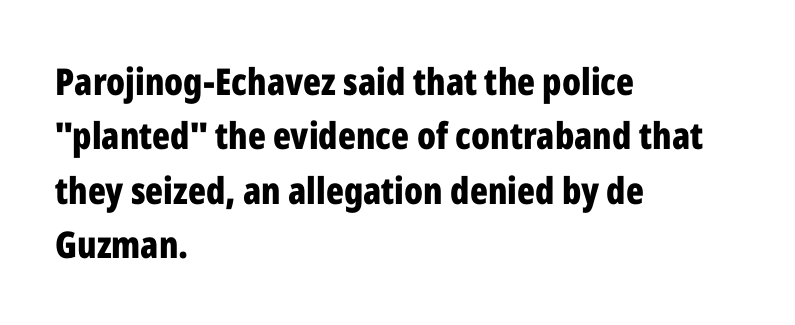
Look at the bottom of the vertical strokes: they stop flat, with no serifs. Just letters on the line, the space beneath them empty. Whoever set this chose a conventional vertical rhythm. You can tell it's not italic because the verticals are truly vertical.
